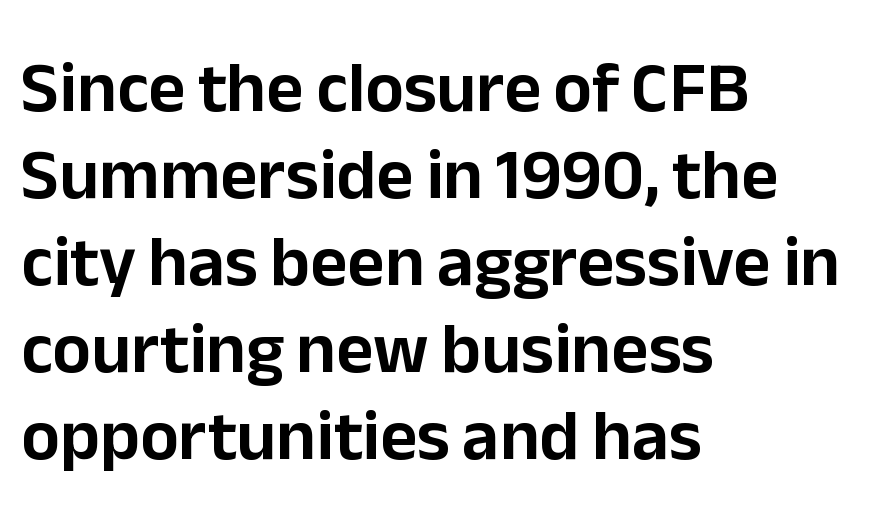
Q: Is the text italic (slanted)? A: No, it is upright.
Q: Is the typeface a serif or a sans-serif typeface? A: Sans-serif.
Q: Is the text underlined? A: No.
Q: How is the paragraph aligned? A: Left-aligned.
Q: Is the spacing between letters normal or unusually wide? A: Normal.
Q: Width (condensed, normal, or wide)? A: Normal.
Q: Stroke contrast? A: Low.
Q: x-height? A: Medium.
Q: Monospaced? A: No.
